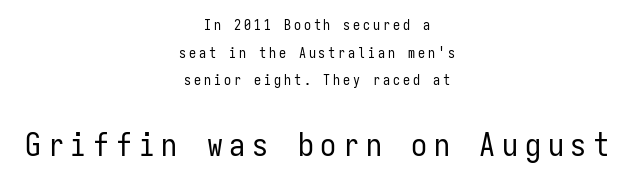
The image shows 32 px regular-weight, condensed sans-serif type, upright, monospaced; set centered, loose line spacing (1.98x), unusually wide letter spacing (+0.21 em), not underlined; the second (bottom) block is 2.29x larger; low stroke contrast and a medium x-height.
